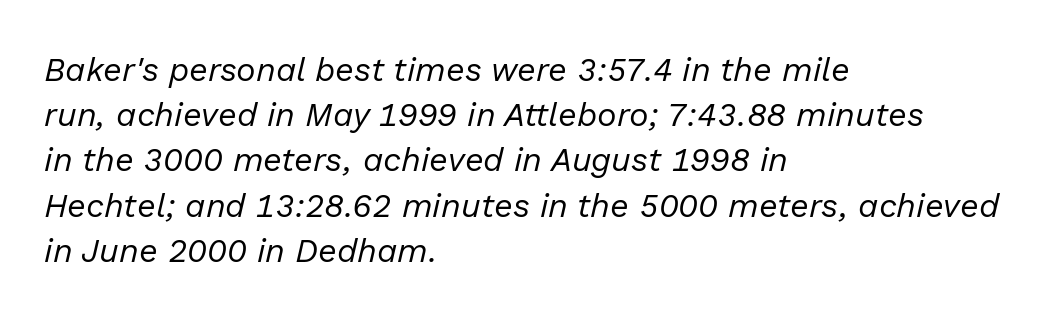
Q: Is the text bold? A: No.
Q: Is the text italic (slanted)? A: Yes, it leans right by about 13 degrees.
Q: Is the text underlined? A: No.
Q: How is the paragraph aligned? A: Left-aligned.
Q: Is the spacing between letters normal or unusually wide? A: Normal.
Q: Is the spacing between lines tight, normal or loose? A: Normal.
Q: Width (condensed, normal, or wide)? A: Normal.
Q: Stroke contrast? A: Low.
Q: x-height? A: Medium.
Q: Monospaced? A: No.
